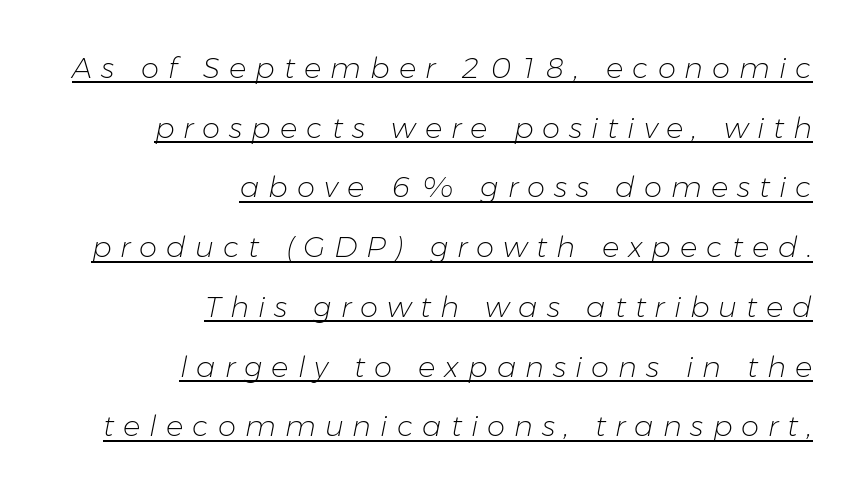
Q: Is the text bold? A: No.
Q: Is the text italic (slanted)? A: Yes, it leans right by about 11 degrees.
Q: Is the text underlined? A: Yes.
Q: How is the paragraph aligned? A: Right-aligned.
Q: Is the spacing between letters normal or unusually wide? A: Unusually wide.
Q: Is the spacing between lines tight, normal or loose? A: Loose.
Q: Width (condensed, normal, or wide)? A: Normal.
Q: Stroke contrast? A: Low.
Q: x-height? A: Medium.
Q: Monospaced? A: No.
